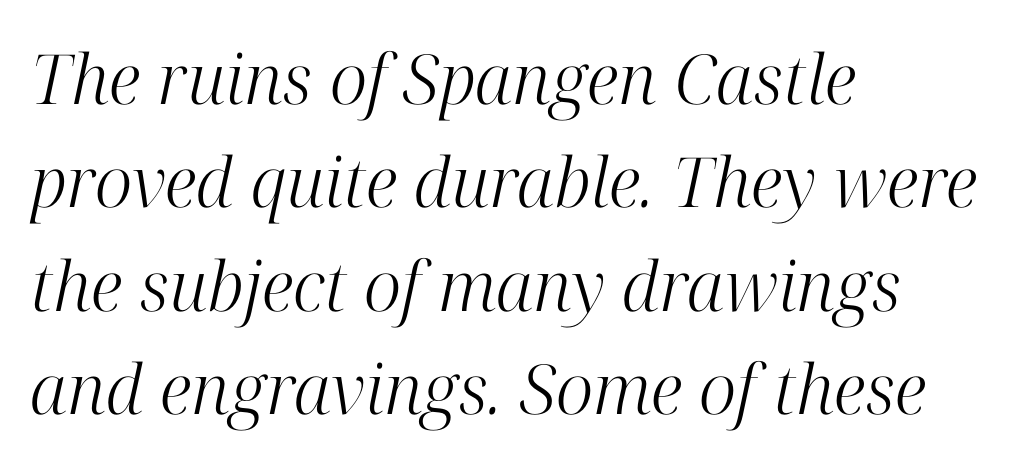
{"serif": "yes", "italic": "yes", "lean": "right", "slant_degrees": 12, "bold": "no", "weight": "light", "width": "normal", "stroke_contrast": "high", "x_height": "medium", "monospaced": "no", "underline": "no", "align": "left", "line_spacing": "normal", "line_spacing_ratio": 1.5, "letter_spacing": "normal", "letter_spacing_em": 0.0, "glyph_px": 69}
